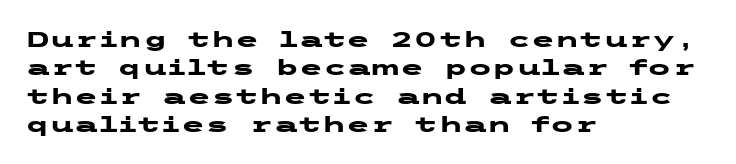
This is the regular roman posture of the typeface. The lines in this sample share a left origin and differ only in where they stop. Standard letterfit; no display-style spreading of the glyphs. Heavy-handed strokes throughout: this text is bold. The space directly below the letters is spotless.
